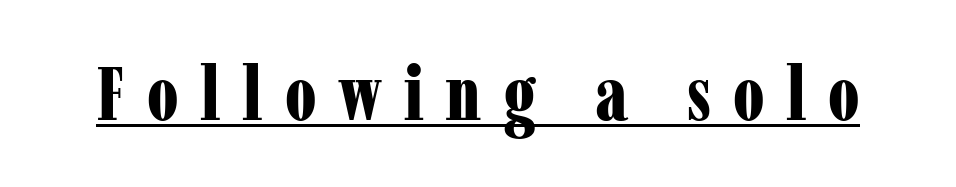
{"serif": "yes", "italic": "no", "bold": "yes", "weight": "bold", "width": "condensed", "stroke_contrast": "low", "x_height": "medium", "monospaced": "no", "underline": "yes", "letter_spacing": "wide", "letter_spacing_em": 0.29, "glyph_px": 75}
